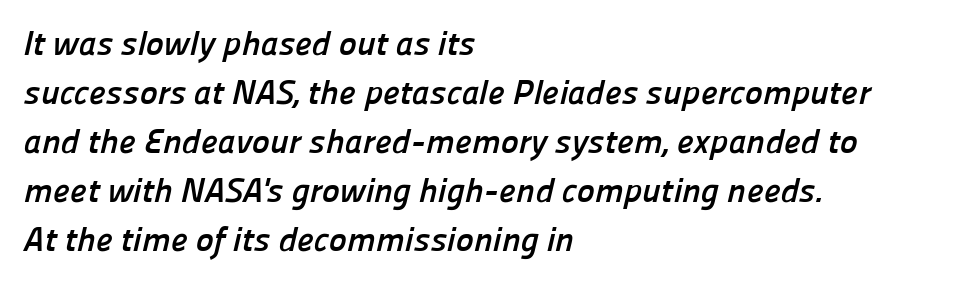
Q: Is the text bold? A: Yes.
Q: Is the typeface a serif or a sans-serif typeface? A: Sans-serif.
Q: Is the text underlined? A: No.
Q: How is the paragraph aligned? A: Left-aligned.
Q: Is the spacing between letters normal or unusually wide? A: Normal.
Q: Is the spacing between lines tight, normal or loose? A: Normal.
Q: Width (condensed, normal, or wide)? A: Normal.
Q: Stroke contrast? A: Low.
Q: x-height? A: Medium.
Q: Monospaced? A: No.
